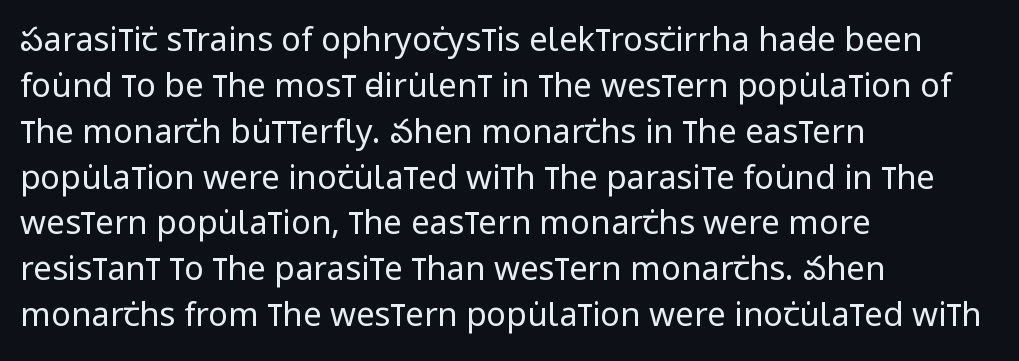
{"serif": "no", "italic": "no", "bold": "no", "weight": "regular", "width": "condensed", "stroke_contrast": "low", "x_height": "large", "monospaced": "no", "underline": "no", "align": "left", "line_spacing": "normal", "line_spacing_ratio": 1.39, "letter_spacing": "normal", "letter_spacing_em": 0.0, "glyph_px": 33}
